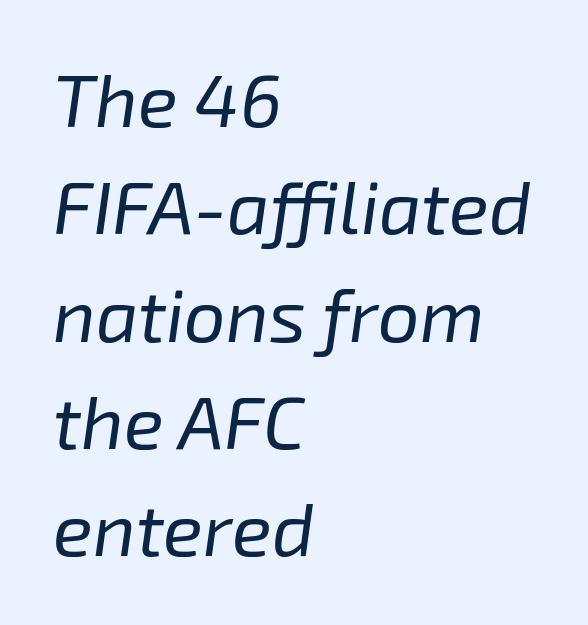
{"italic": "yes", "lean": "right", "slant_degrees": 8, "bold": "no", "weight": "regular", "width": "normal", "stroke_contrast": "low", "x_height": "medium", "monospaced": "no", "underline": "no", "align": "left", "line_spacing": "normal", "line_spacing_ratio": 1.45, "letter_spacing": "normal", "letter_spacing_em": 0.0, "glyph_px": 74}
